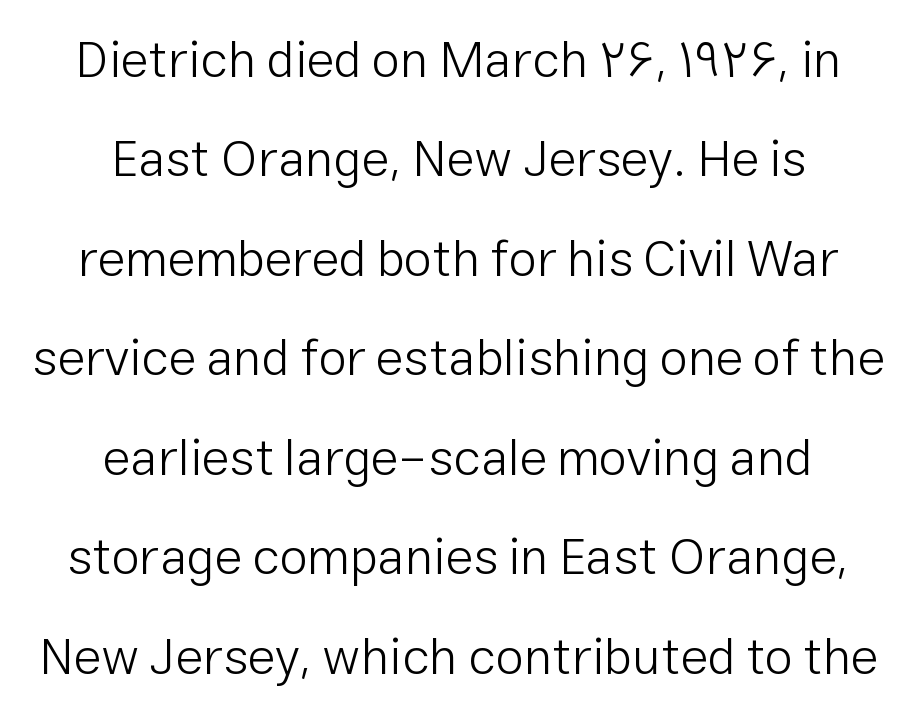
The image shows 51 px light sans-serif type, upright; set centered, loose line spacing (1.95x), normal letter spacing, not underlined; low stroke contrast and a medium x-height.
